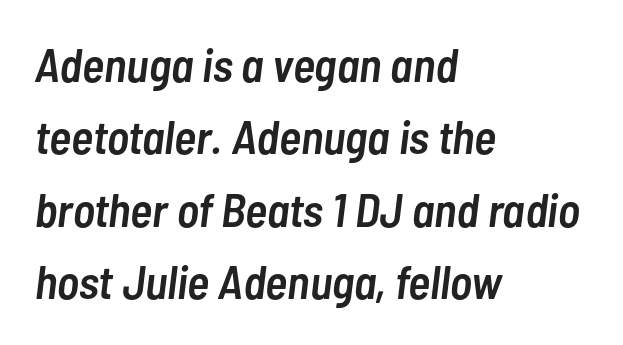
Q: Is the text bold? A: Semi-bold.
Q: Is the text italic (slanted)? A: Yes, it leans right by about 7 degrees.
Q: Is the text underlined? A: No.
Q: How is the paragraph aligned? A: Left-aligned.
Q: Is the spacing between letters normal or unusually wide? A: Normal.
Q: Is the spacing between lines tight, normal or loose? A: Normal.
Q: Width (condensed, normal, or wide)? A: Condensed.
Q: Stroke contrast? A: Low.
Q: x-height? A: Medium.
Q: Monospaced? A: No.
